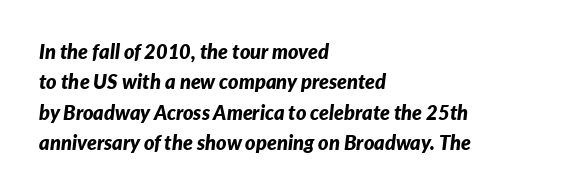
The image shows 20 px bold type, italic (leaning right); set left-aligned, normal line spacing (1.52x), normal letter spacing, not underlined.
